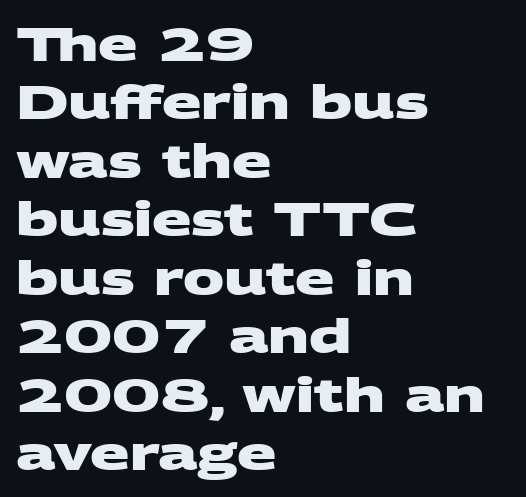
The font family rendered here belongs to the sans-serif group. Check the space under the baseline: it is left empty. Inter-character spacing is left at the font's built-in metrics. Does the copy run flush right? No — it runs flush left. Each letter keeps its own natural width here, so spacing adapts to shape. Vertically, the passage feels balanced, rows spaced as you'd expect.
